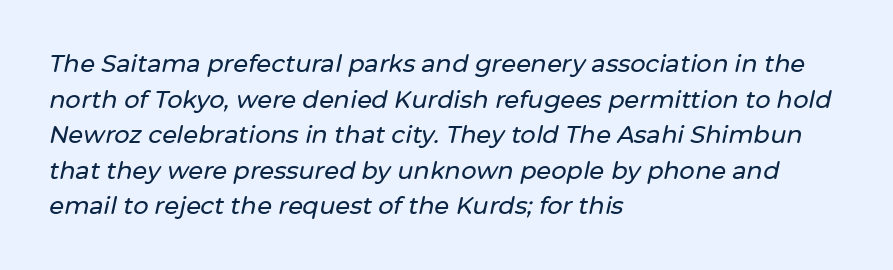
{"italic": "yes", "lean": "right", "slant_degrees": 12, "underline": "no", "align": "left", "line_spacing": "normal", "line_spacing_ratio": 1.48, "letter_spacing": "normal", "letter_spacing_em": 0.0, "glyph_px": 24}
